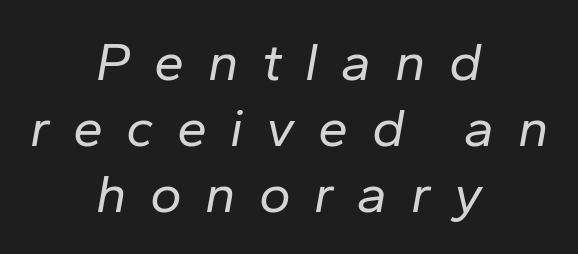
Q: Is the text bold? A: No.
Q: Is the text italic (slanted)? A: Yes, it leans right by about 10 degrees.
Q: Is the text underlined? A: No.
Q: How is the paragraph aligned? A: Centered.
Q: Is the spacing between letters normal or unusually wide? A: Unusually wide.
Q: Width (condensed, normal, or wide)? A: Normal.
Q: Stroke contrast? A: Low.
Q: x-height? A: Medium.
Q: Monospaced? A: No.
